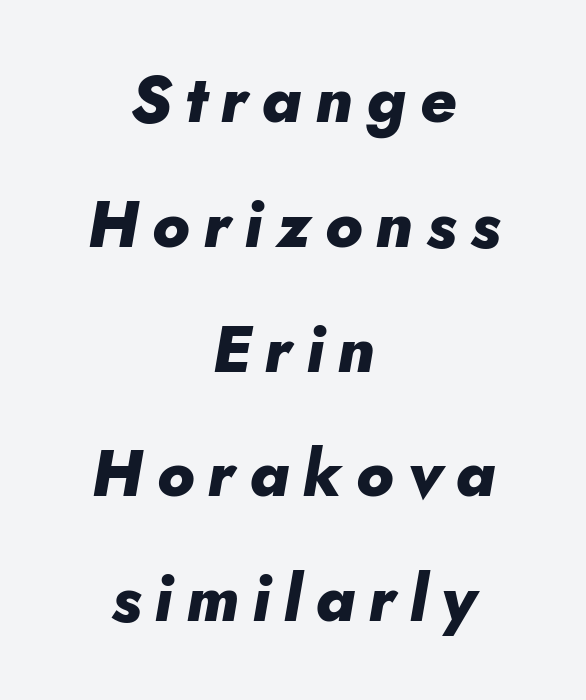
Anything drawn beneath the words? Only blank space. Is this a fixed-width face? No — the glyphs have proportional, varying widths. In terms of posture, this sample is oblique. Is the letter spacing exaggerated? Yes — the characters are pushed far apart. In CSS terms this would be text-align: center. Vertically, the passage feels expansive, rows floating well apart.
